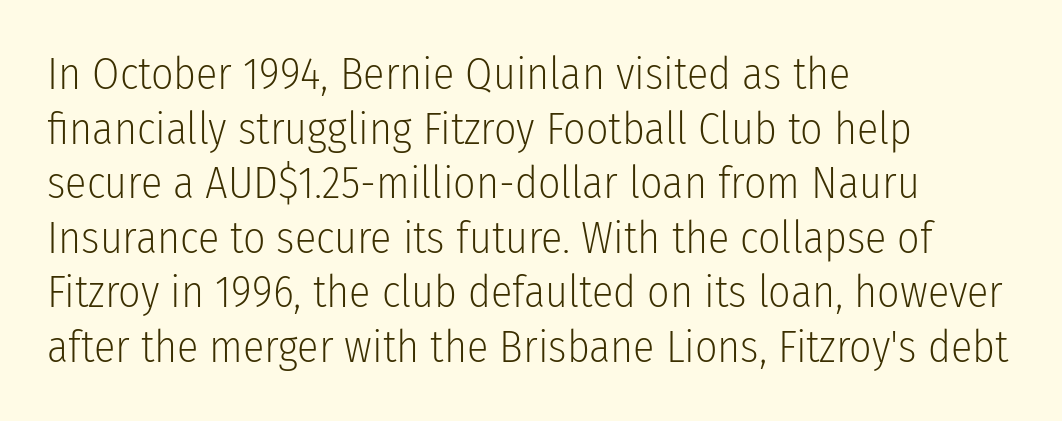
{"serif": "no", "italic": "no", "bold": "no", "weight": "light", "width": "condensed", "stroke_contrast": "low", "x_height": "medium", "monospaced": "no", "underline": "no", "align": "left", "line_spacing_ratio": 1.24, "letter_spacing": "normal", "letter_spacing_em": 0.0, "glyph_px": 44}
